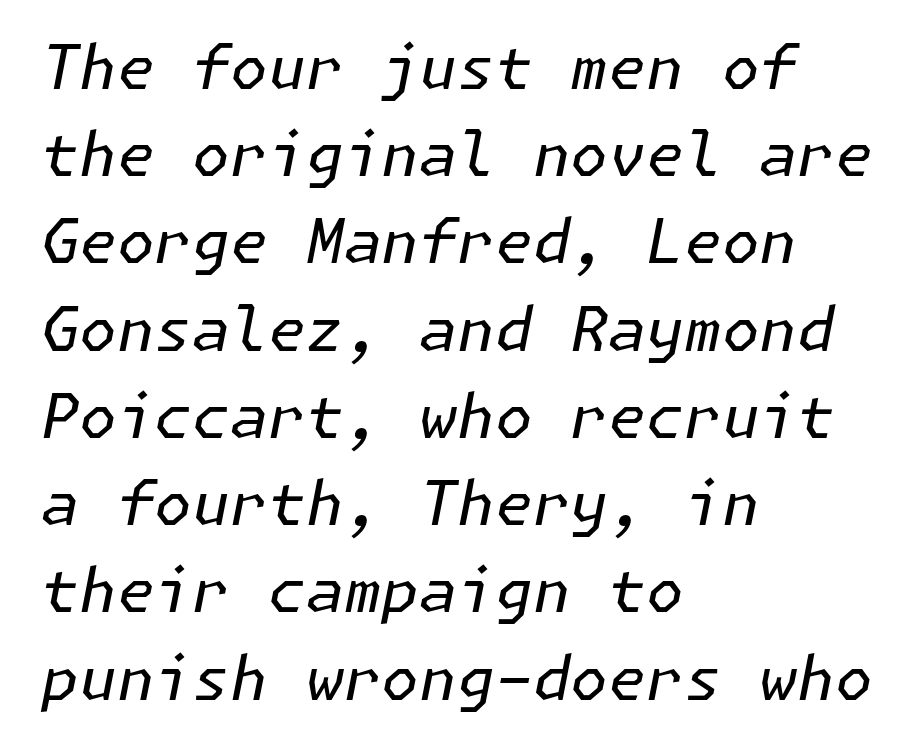
A normal amount of white space separates one row of letters from the next. The typography opts for an oblique posture over an upright one. What stands out about the letter spacing? Nothing — it is the standard amount. The ragged edge is on the right, which tells us the setting is flush left. No heavy texture on the line: the type isn't bold.
